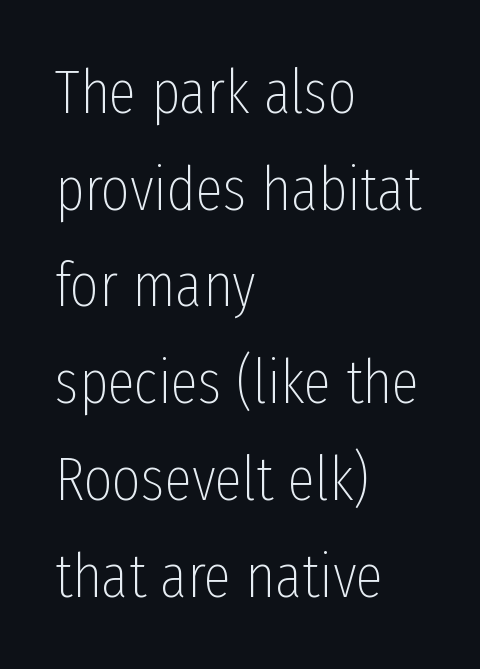
The image shows 62 px thin, condensed sans-serif type, upright; set left-aligned, normal line spacing (1.56x), normal letter spacing, not underlined; low stroke contrast and a medium x-height.
